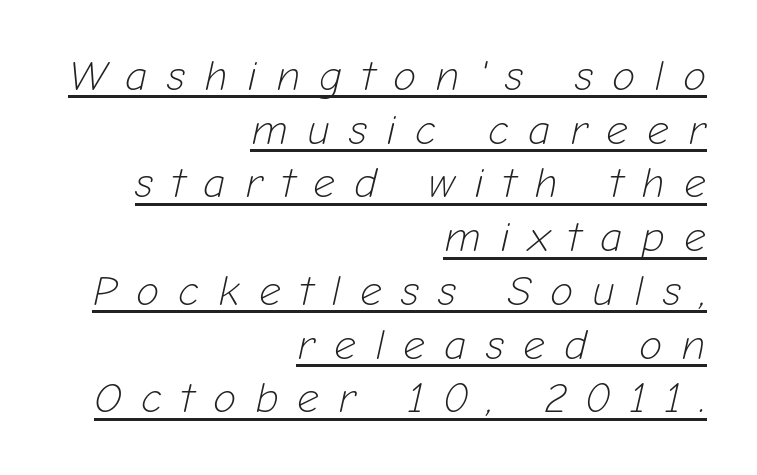
Compared with ordinary roman type, these characters are visibly tilted. The string is rendered with underlining switched on. Short and long lines alike share a common ending point at right. The face used here is proportionally spaced, like ordinary book or web type. Tracking value appears strongly positive — letters spread wide. The font is comparable to plain body text, perhaps lighter.
